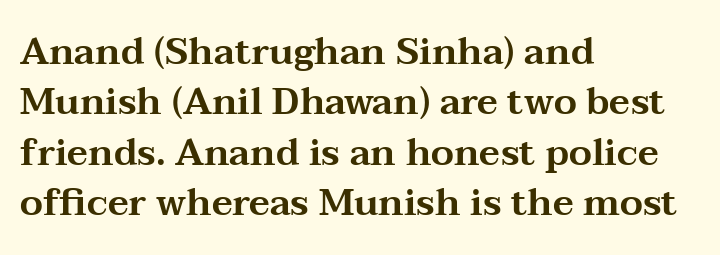
The image shows 37 px wide serif type, upright; set left-aligned, normal line spacing (1.36x), normal letter spacing, not underlined; medium stroke contrast and a medium x-height.
